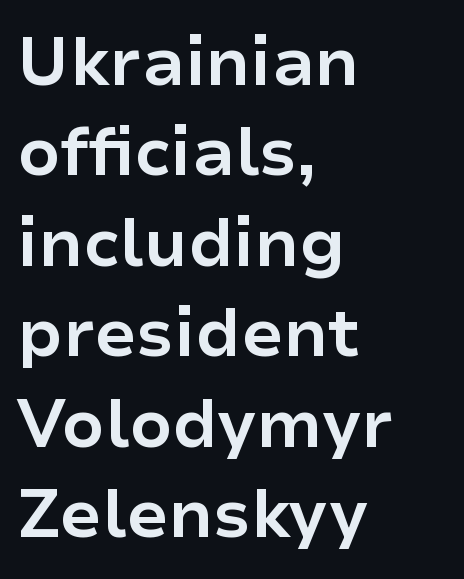
The image shows 67 px bold sans-serif type, upright; set left-aligned, normal line spacing (1.35x), normal letter spacing, not underlined; low stroke contrast and a medium x-height.
